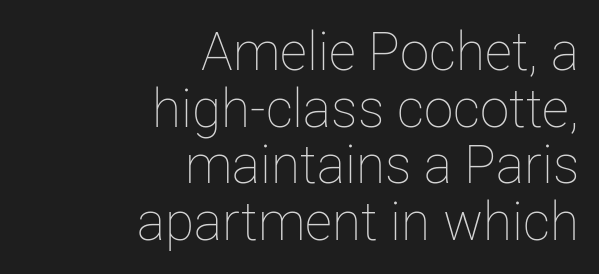
Q: Is the text bold? A: No.
Q: Is the text italic (slanted)? A: No, it is upright.
Q: Is the text underlined? A: No.
Q: How is the paragraph aligned? A: Right-aligned.
Q: Is the spacing between letters normal or unusually wide? A: Normal.
Q: Is the spacing between lines tight, normal or loose? A: Tight.
Q: Width (condensed, normal, or wide)? A: Normal.
Q: Stroke contrast? A: Low.
Q: x-height? A: Medium.
Q: Monospaced? A: No.
